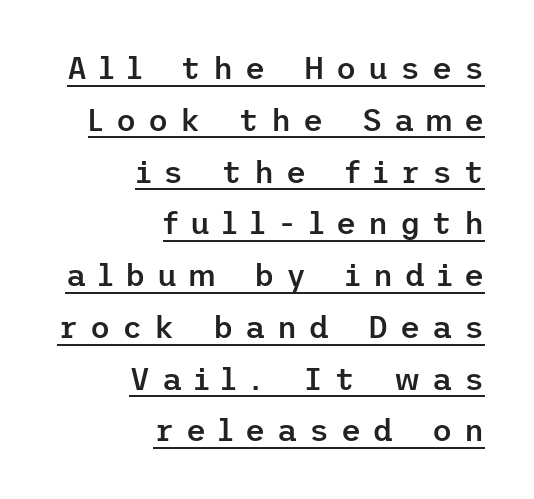
{"serif": "no", "italic": "no", "bold": "semi", "weight": "semibold", "width": "normal", "stroke_contrast": "low", "x_height": "medium", "underline": "yes", "align": "right", "line_spacing": "normal", "line_spacing_ratio": 1.67, "letter_spacing": "wide", "letter_spacing_em": 0.38, "glyph_px": 31}
